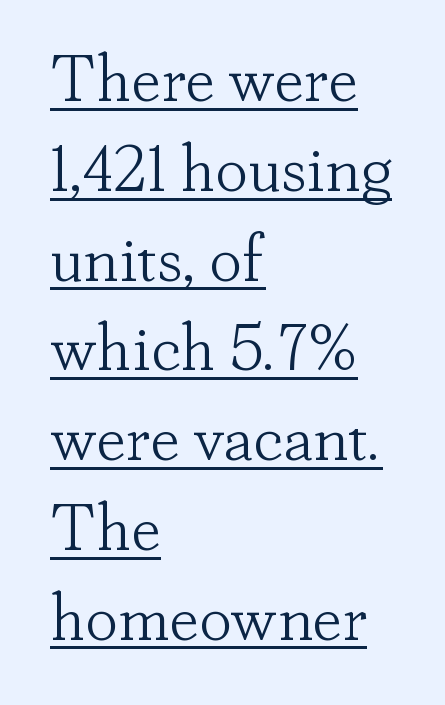
The image shows 66 px light serif type, upright; set left-aligned, normal line spacing (1.36x), normal letter spacing, underlined; low stroke contrast and a small x-height.
